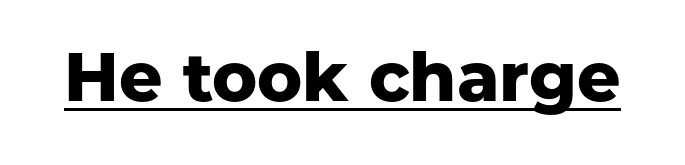
The image shows 68 px heavy sans-serif type, upright; set normal letter spacing, underlined; low stroke contrast and a medium x-height.
